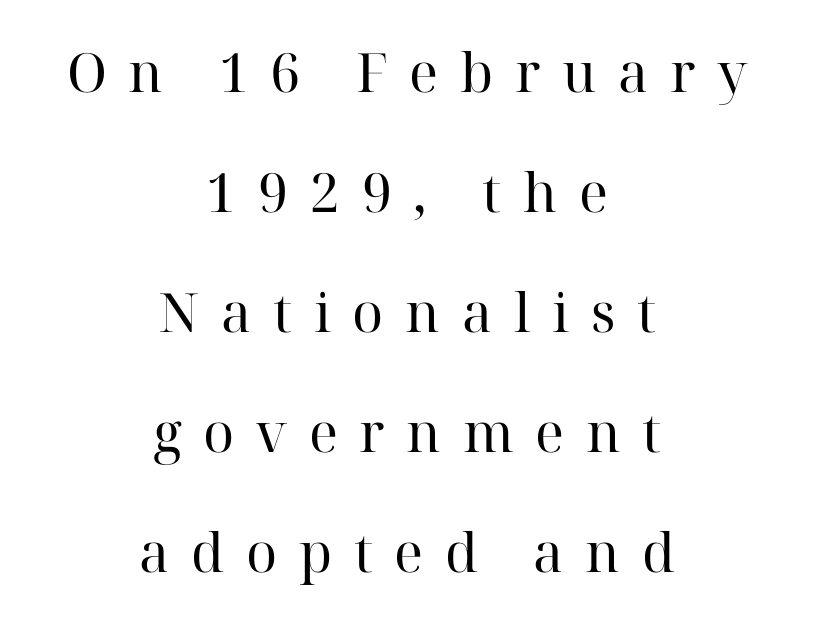
{"serif": "yes", "italic": "no", "bold": "no", "weight": "regular", "width": "normal", "stroke_contrast": "high", "x_height": "medium", "monospaced": "no", "underline": "no", "align": "center", "line_spacing": "loose", "line_spacing_ratio": 2.22, "letter_spacing": "wide", "letter_spacing_em": 0.4, "glyph_px": 54}
